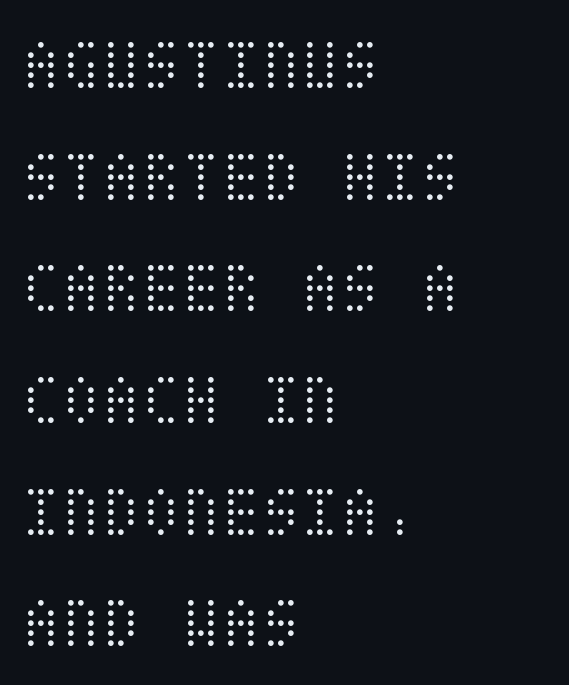
The image shows 73 px light, condensed type, upright; set left-aligned, normal line spacing (1.53x), normal letter spacing, not underlined; medium stroke contrast and a large x-height.
